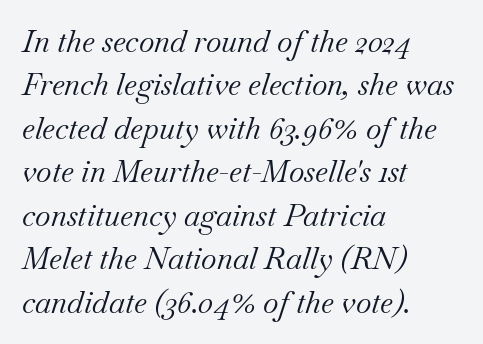
The image shows 30 px regular-weight serif type, italic (leaning right); set left-aligned, normal line spacing (1.45x), normal letter spacing, not underlined; medium stroke contrast and a small x-height.
